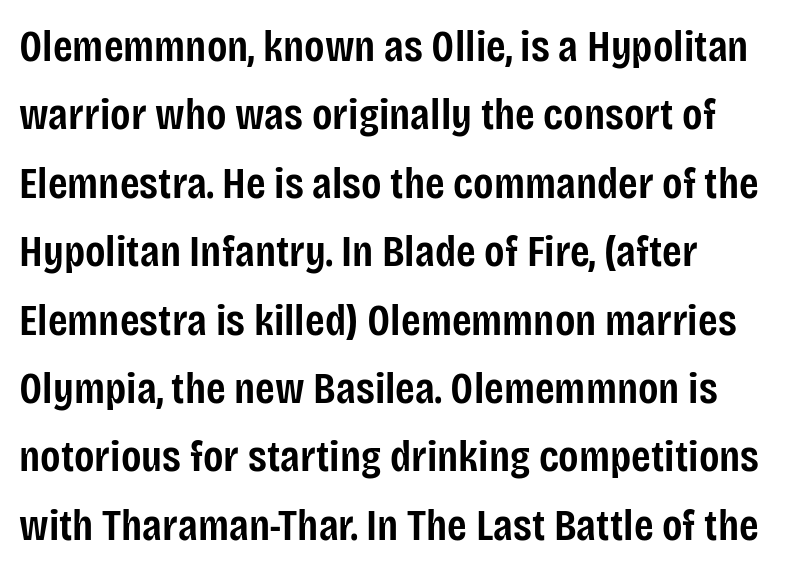
Q: Is the text bold? A: Semi-bold.
Q: Is the text italic (slanted)? A: No, it is upright.
Q: Is the typeface a serif or a sans-serif typeface? A: Sans-serif.
Q: Is the text underlined? A: No.
Q: How is the paragraph aligned? A: Left-aligned.
Q: Is the spacing between letters normal or unusually wide? A: Normal.
Q: Is the spacing between lines tight, normal or loose? A: Normal.
Q: Width (condensed, normal, or wide)? A: Condensed.
Q: Stroke contrast? A: Low.
Q: x-height? A: Large.
Q: Monospaced? A: No.
